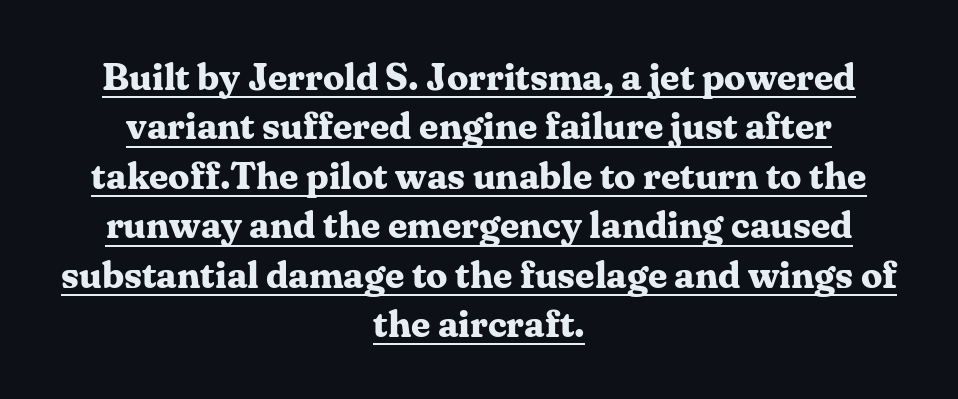
The image shows 38 px bold serif type, upright; set centered, normal line spacing (1.3x), normal letter spacing, underlined; medium stroke contrast and a medium x-height.
